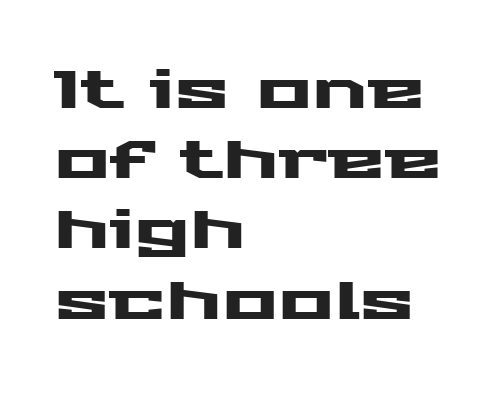
The image shows 52 px wide sans-serif type, upright; set left-aligned, normal line spacing (1.35x), normal letter spacing, not underlined; medium stroke contrast and a medium x-height.
